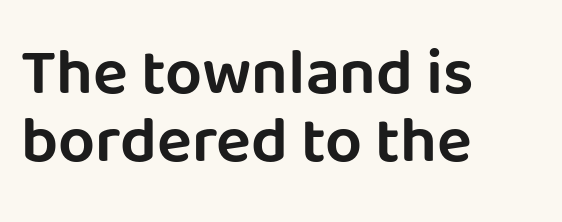
{"serif": "no", "italic": "no", "width": "normal", "stroke_contrast": "low", "x_height": "large", "monospaced": "no", "underline": "no", "align": "left", "line_spacing": "tight", "line_spacing_ratio": 1.05, "letter_spacing": "normal", "letter_spacing_em": 0.0, "glyph_px": 65}
